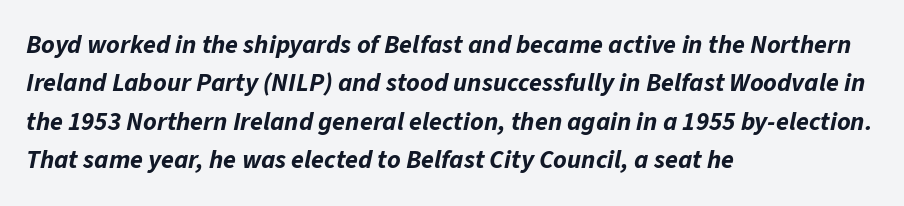
{"italic": "yes", "lean": "right", "slant_degrees": 11, "bold": "yes", "underline": "no", "align": "left", "line_spacing": "normal", "line_spacing_ratio": 1.48, "letter_spacing": "normal", "letter_spacing_em": 0.0, "glyph_px": 26}
